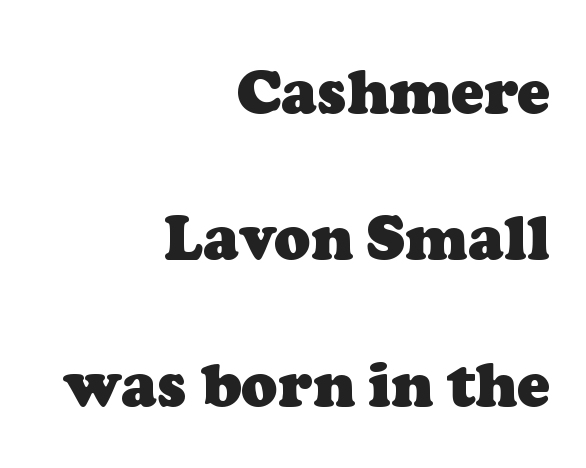
Q: Is the text bold? A: Yes.
Q: Is the typeface a serif or a sans-serif typeface? A: Serif.
Q: Is the text underlined? A: No.
Q: How is the paragraph aligned? A: Right-aligned.
Q: Is the spacing between letters normal or unusually wide? A: Normal.
Q: Is the spacing between lines tight, normal or loose? A: Loose.
Q: Width (condensed, normal, or wide)? A: Normal.
Q: Stroke contrast? A: Low.
Q: x-height? A: Medium.
Q: Monospaced? A: No.
